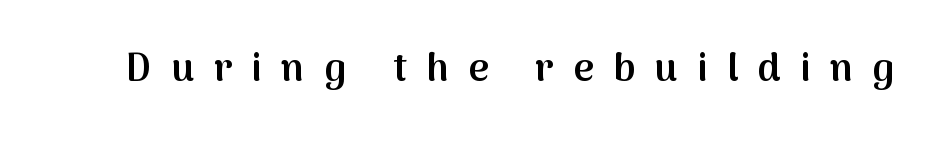
Q: Is the text bold? A: Semi-bold.
Q: Is the text italic (slanted)? A: No, it is upright.
Q: Is the typeface a serif or a sans-serif typeface? A: Sans-serif.
Q: Is the text underlined? A: No.
Q: Is the spacing between letters normal or unusually wide? A: Unusually wide.
Q: Width (condensed, normal, or wide)? A: Normal.
Q: Stroke contrast? A: Medium.
Q: x-height? A: Medium.
Q: Monospaced? A: No.
